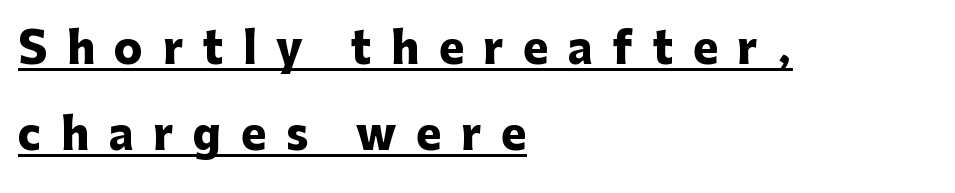
The image shows 42 px heavy sans-serif type, upright; set left-aligned, loose line spacing (2.05x), unusually wide letter spacing (+0.47 em), underlined; low stroke contrast and a medium x-height.
